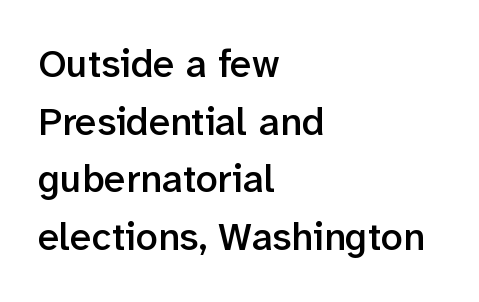
{"serif": "no", "italic": "no", "bold": "semi", "weight": "semibold", "width": "normal", "stroke_contrast": "low", "x_height": "medium", "monospaced": "no", "underline": "no", "align": "left", "line_spacing": "normal", "line_spacing_ratio": 1.48, "letter_spacing": "normal", "letter_spacing_em": 0.0, "glyph_px": 39}
